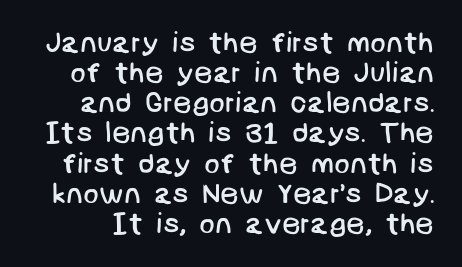
Unlike a traditional serif, this face leaves its strokes unadorned. Glyph-to-glyph distance matches everyday printed text. What's the leading like? Squeezed, with rows nearly overlapping. Anything drawn beneath the words? Only blank space. Weight: regular or lighter.
